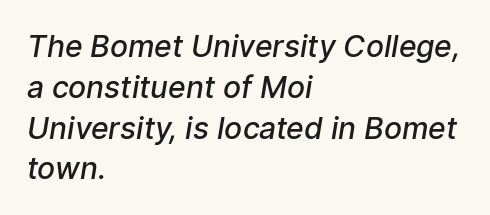
Its strokes are somewhat broadened, the hallmark of semibold type. The rows are spaced the way most documents space them. The passage shown has conventional tracking throughout. Quick note: underline off. A classic flush-left, rag-right setting is used for this passage.
